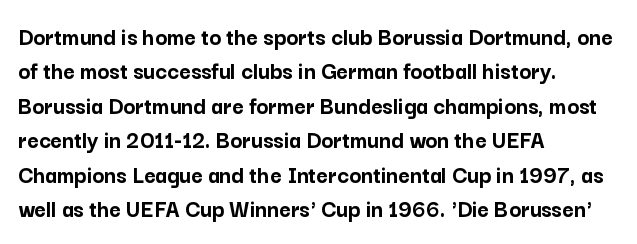
The image shows 25 px bold type, upright; set left-aligned, normal line spacing (1.38x), normal letter spacing, not underlined.
